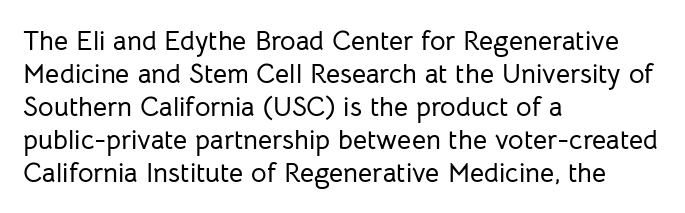
The image shows 27 px text type, upright; set left-aligned, line spacing 1.22x, normal letter spacing, not underlined.
